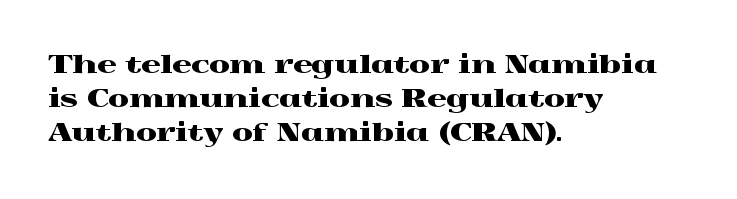
The image shows 24 px text type, upright; set left-aligned, normal line spacing (1.42x), normal letter spacing, not underlined.
